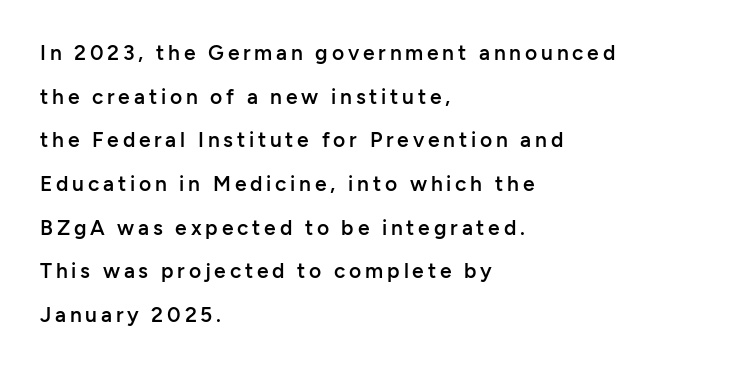
The image shows 21 px text type, upright; set left-aligned, loose line spacing (2.08x), not underlined.
